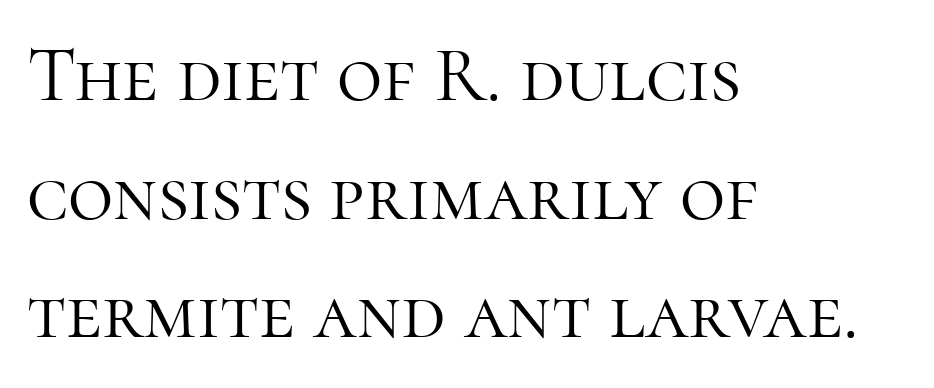
Q: Is the text bold? A: No.
Q: Is the text italic (slanted)? A: No, it is upright.
Q: Is the typeface a serif or a sans-serif typeface? A: Serif.
Q: Is the text underlined? A: No.
Q: How is the paragraph aligned? A: Left-aligned.
Q: Is the spacing between letters normal or unusually wide? A: Normal.
Q: Is the spacing between lines tight, normal or loose? A: Normal.
Q: Width (condensed, normal, or wide)? A: Normal.
Q: Stroke contrast? A: High.
Q: x-height? A: Medium.
Q: Monospaced? A: No.
